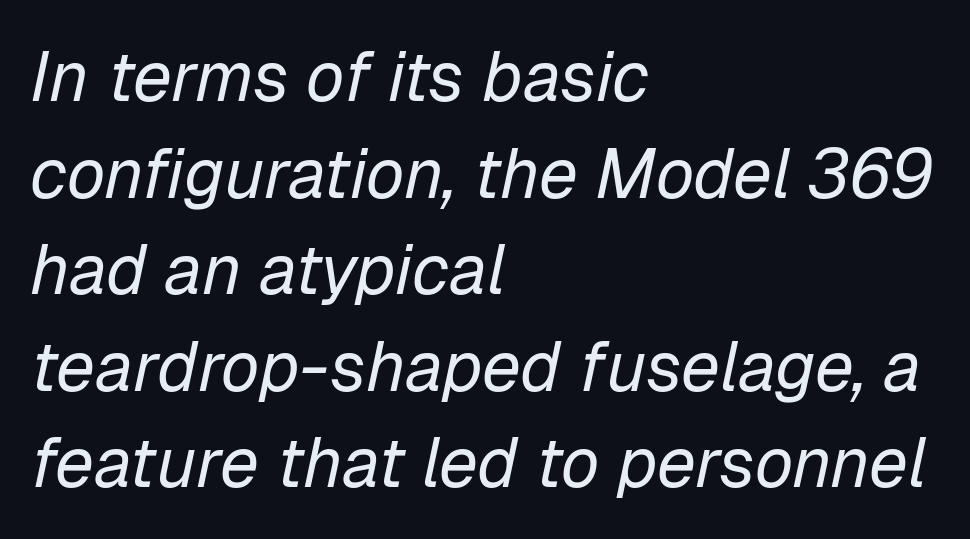
Horizontal alignment here is leftward, the default for most running prose. No chunkiness to these letters — they're not bold. Compared with ordinary roman type, these characters are visibly tilted. Compared with typical body copy, the letter spacing here is the same.
